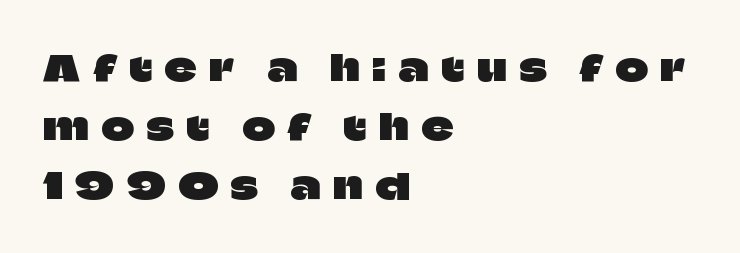
Q: Is the text italic (slanted)? A: No, it is upright.
Q: Is the typeface a serif or a sans-serif typeface? A: Sans-serif.
Q: Is the text underlined? A: No.
Q: How is the paragraph aligned? A: Left-aligned.
Q: Is the spacing between letters normal or unusually wide? A: Unusually wide.
Q: Is the spacing between lines tight, normal or loose? A: Normal.
Q: Width (condensed, normal, or wide)? A: Normal.
Q: Stroke contrast? A: Low.
Q: x-height? A: Large.
Q: Monospaced? A: No.
